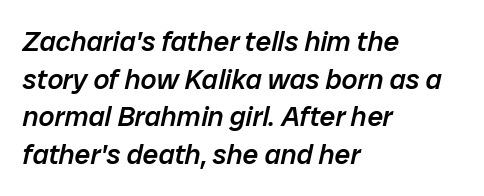
Q: Is the text bold? A: Semi-bold.
Q: Is the text italic (slanted)? A: Yes, it leans right by about 12 degrees.
Q: Is the text underlined? A: No.
Q: How is the paragraph aligned? A: Left-aligned.
Q: Is the spacing between letters normal or unusually wide? A: Normal.
Q: Is the spacing between lines tight, normal or loose? A: Normal.
Q: Width (condensed, normal, or wide)? A: Normal.
Q: Stroke contrast? A: Low.
Q: x-height? A: Medium.
Q: Monospaced? A: No.
